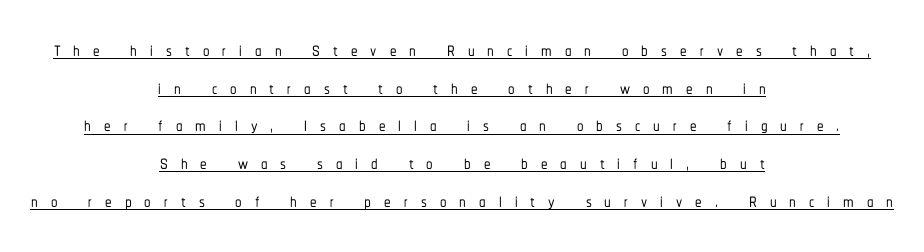
Q: Is the text italic (slanted)? A: No, it is upright.
Q: Is the text underlined? A: Yes.
Q: How is the paragraph aligned? A: Centered.
Q: Is the spacing between letters normal or unusually wide? A: Unusually wide.
Q: Is the spacing between lines tight, normal or loose? A: Normal.
